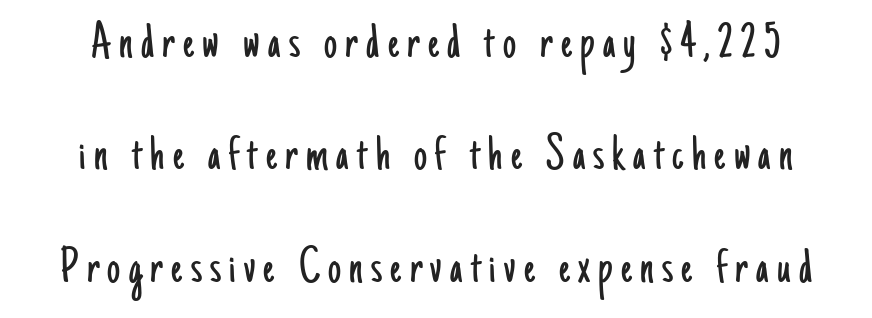
A sans-serif font was chosen for this passage. Each row of text sits above clean, open space. The characters are drawn with everyday or finer stroke widths. Posture: straight, roman, zero tilt.
